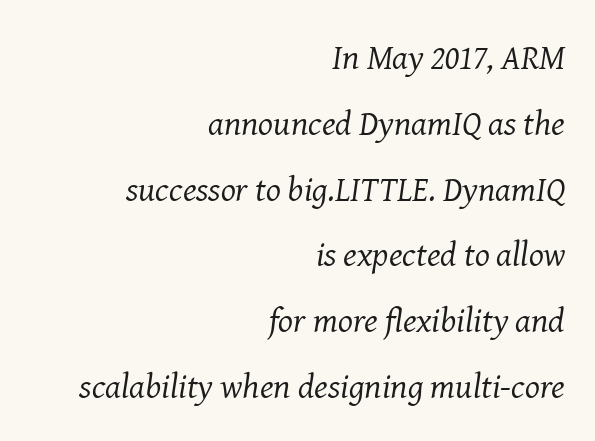
The image shows 35 px regular-weight serif type, italic (leaning right); set right-aligned, line spacing 1.88x, normal letter spacing, not underlined; medium stroke contrast and a medium x-height.
